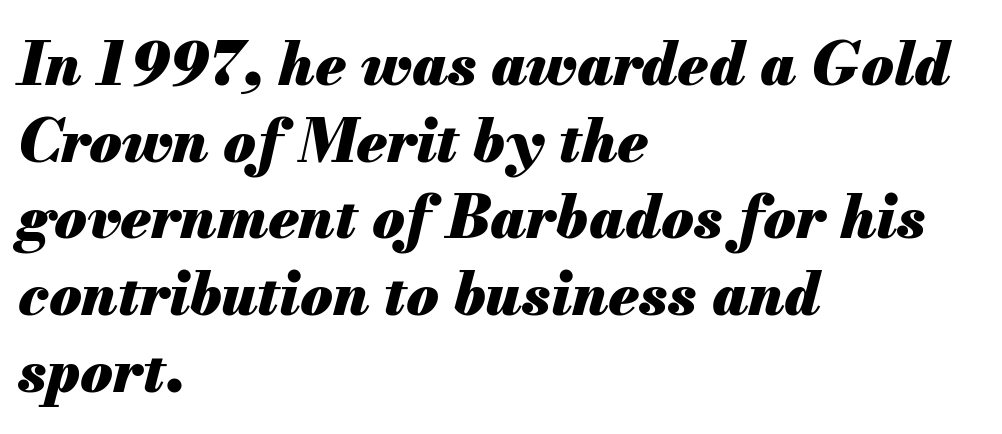
The image shows 59 px heavy type, italic (leaning right); set left-aligned, normal line spacing (1.3x), normal letter spacing, not underlined; medium stroke contrast and a small x-height.
